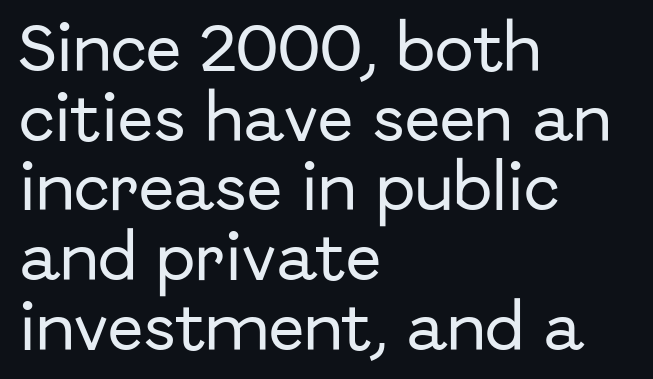
The image shows 52 px sans-serif type, upright; set left-aligned, normal line spacing (1.34x), normal letter spacing, not underlined; low stroke contrast and a medium x-height.
